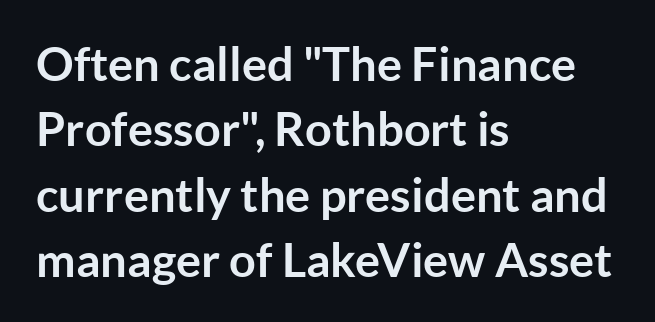
This sample has the flowing, uneven cadence of proportional lettering. I'd call this a sans setting — the letters go barefoot. Rows of type keep a routine distance in the vertical direction. One-word summary of the alignment: left. Here the glyphs are tracked normally, forming tight word shapes.
